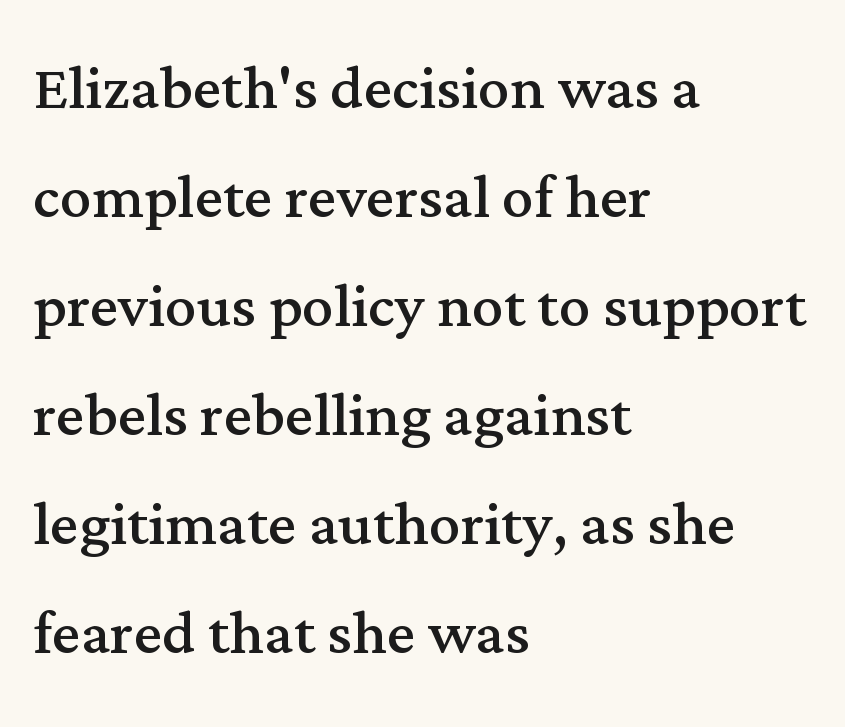
{"serif": "yes", "italic": "no", "bold": "no", "weight": "regular", "width": "normal", "stroke_contrast": "medium", "x_height": "medium", "monospaced": "no", "underline": "no", "align": "left", "line_spacing": "normal", "line_spacing_ratio": 1.38, "letter_spacing": "normal", "letter_spacing_em": 0.0, "glyph_px": 79}
